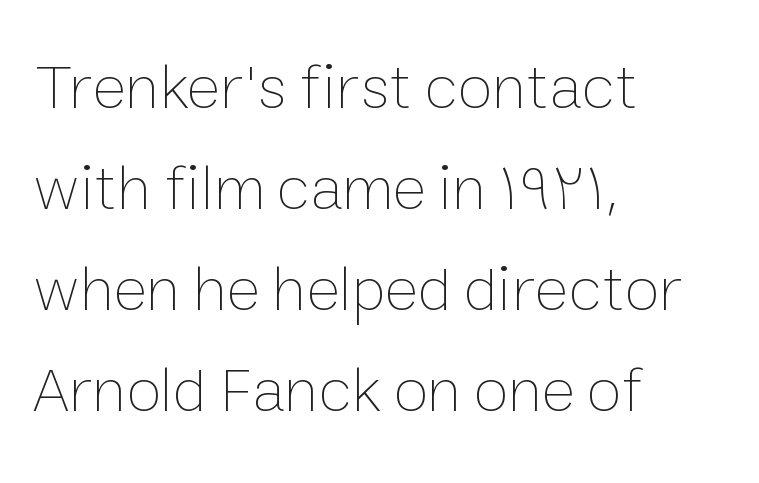
Q: Is the text bold? A: No.
Q: Is the text italic (slanted)? A: No, it is upright.
Q: Is the text underlined? A: No.
Q: How is the paragraph aligned? A: Left-aligned.
Q: Is the spacing between letters normal or unusually wide? A: Normal.
Q: Is the spacing between lines tight, normal or loose? A: Normal.
Q: Width (condensed, normal, or wide)? A: Normal.
Q: Stroke contrast? A: Low.
Q: x-height? A: Medium.
Q: Monospaced? A: No.
